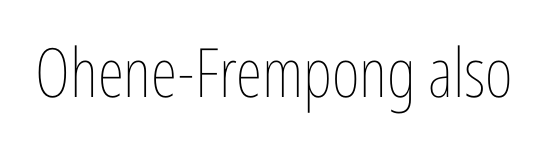
Each letter keeps its own natural width here, so spacing adapts to shape. The lettering holds an erect, upright posture throughout. Letter spacing: default. No extra ink here — the face is not bold. Descenders are the only things crossing below the line.
